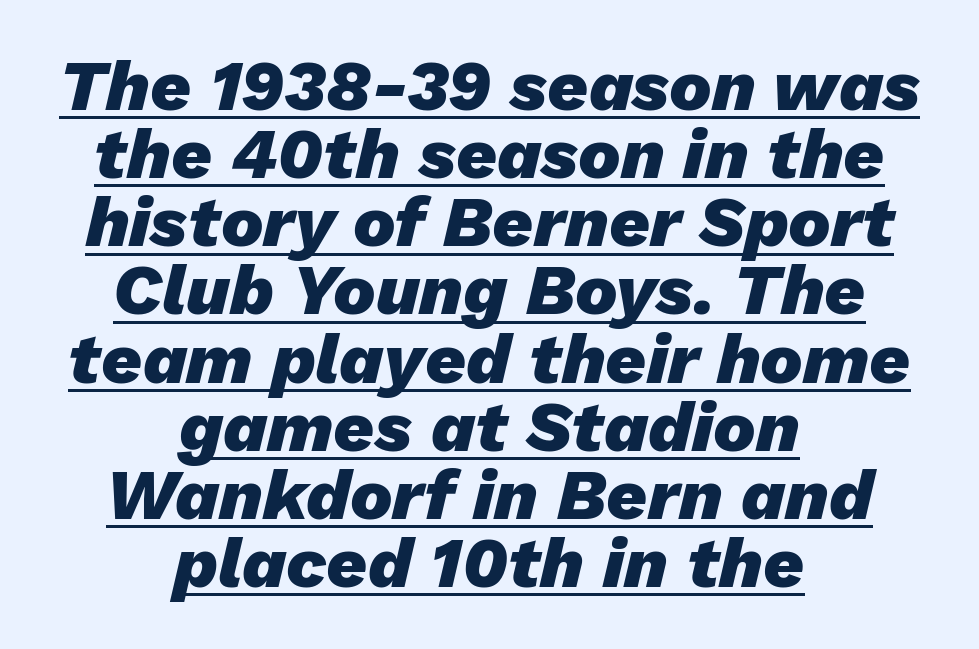
The image shows 71 px heavy type, italic (leaning right); set centered, tight line spacing (0.96x), normal letter spacing, underlined; low stroke contrast and a medium x-height.
